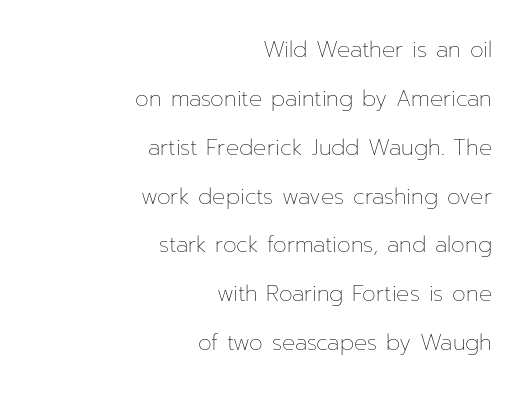
Each word holds together tightly as a unit, with standard inter-letter gaps. Baseline-to-baseline distance is far greater than the letter height. The area under the type is left untouched. The text block is weighted toward the right margin, trailing off unevenly leftward. It's the straight-up-and-down kind of type. Is this a heavy cut? Hardly; it is regular or lighter.
